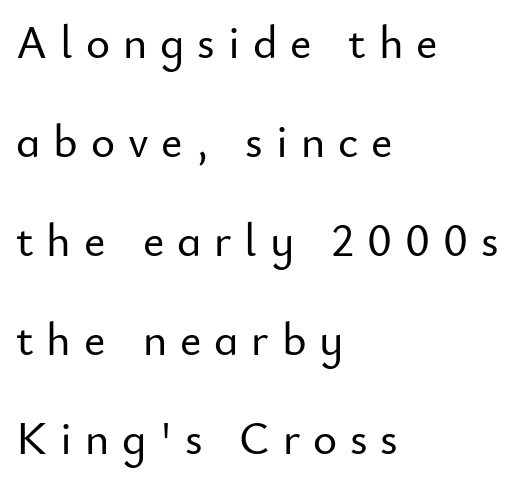
Q: Is the text italic (slanted)? A: No, it is upright.
Q: Is the typeface a serif or a sans-serif typeface? A: Sans-serif.
Q: Is the text underlined? A: No.
Q: How is the paragraph aligned? A: Left-aligned.
Q: Is the spacing between letters normal or unusually wide? A: Unusually wide.
Q: Is the spacing between lines tight, normal or loose? A: Loose.
Q: Width (condensed, normal, or wide)? A: Normal.
Q: Stroke contrast? A: Low.
Q: x-height? A: Small.
Q: Monospaced? A: No.
